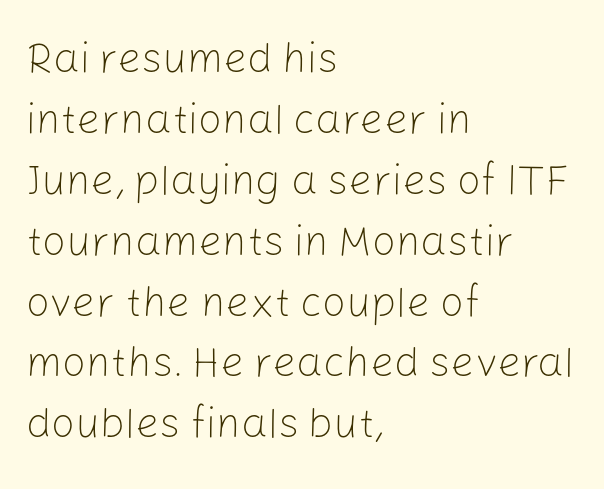
The type sits square on the baseline with zero lean. The passage shown is not underscored anywhere. The leading is moderate, giving the passage an even texture. Layout note: lines flush left. The horizontal fit of the characters is conventional and even.
